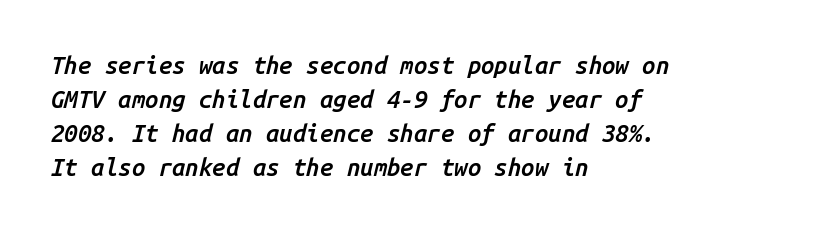
Q: Is the text bold? A: Semi-bold.
Q: Is the text italic (slanted)? A: Yes, it leans right by about 14 degrees.
Q: Is the text underlined? A: No.
Q: How is the paragraph aligned? A: Left-aligned.
Q: Is the spacing between letters normal or unusually wide? A: Normal.
Q: Is the spacing between lines tight, normal or loose? A: Normal.
